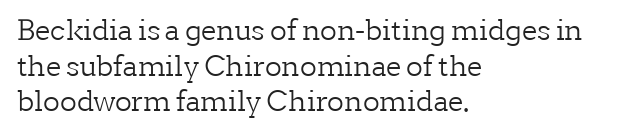
Q: Is the text bold? A: No.
Q: Is the text italic (slanted)? A: No, it is upright.
Q: Is the typeface a serif or a sans-serif typeface? A: Serif.
Q: Is the text underlined? A: No.
Q: How is the paragraph aligned? A: Left-aligned.
Q: Is the spacing between letters normal or unusually wide? A: Normal.
Q: Is the spacing between lines tight, normal or loose? A: Normal.
Q: Width (condensed, normal, or wide)? A: Normal.
Q: Stroke contrast? A: Low.
Q: x-height? A: Medium.
Q: Monospaced? A: No.
